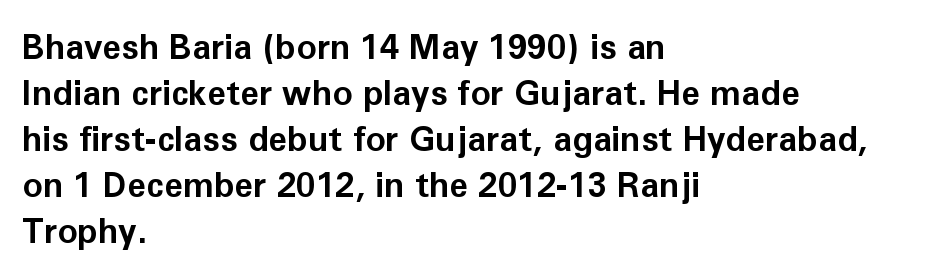
{"serif": "no", "italic": "no", "bold": "yes", "weight": "bold", "width": "normal", "stroke_contrast": "low", "x_height": "medium", "monospaced": "no", "underline": "no", "align": "left", "line_spacing": "normal", "line_spacing_ratio": 1.35, "letter_spacing": "normal", "letter_spacing_em": 0.0, "glyph_px": 34}
